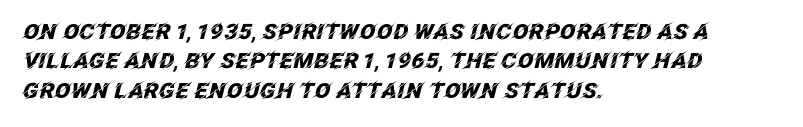
{"italic": "yes", "lean": "right", "slant_degrees": 12, "bold": "yes", "underline": "no", "align": "left", "line_spacing": "normal", "line_spacing_ratio": 1.4, "letter_spacing": "normal", "letter_spacing_em": 0.0, "glyph_px": 21}
